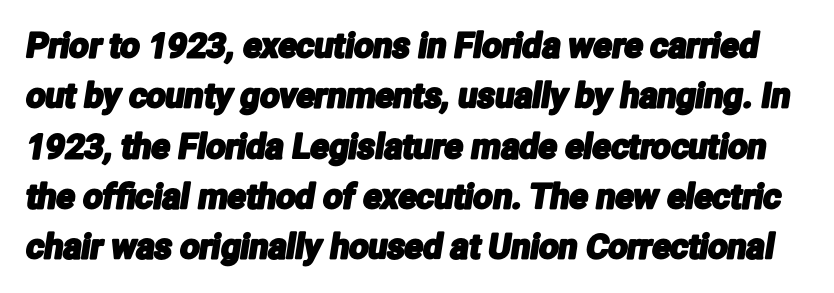
The space directly below the letters is spotless. Serif or sans? Sans — the stroke terminals are bare. The block of text has a typical density, with ordinary space between rows. Look at the tracking — it's just the regular setting, nothing added. The letters advance in unequal steps, a hallmark of proportional type.
